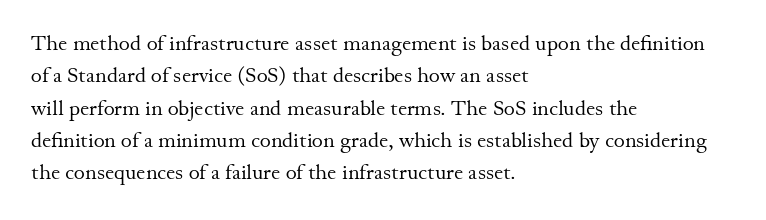
{"italic": "no", "bold": "no", "underline": "no", "align": "left", "line_spacing": "normal", "line_spacing_ratio": 1.54, "letter_spacing": "normal", "letter_spacing_em": 0.0, "glyph_px": 21}
